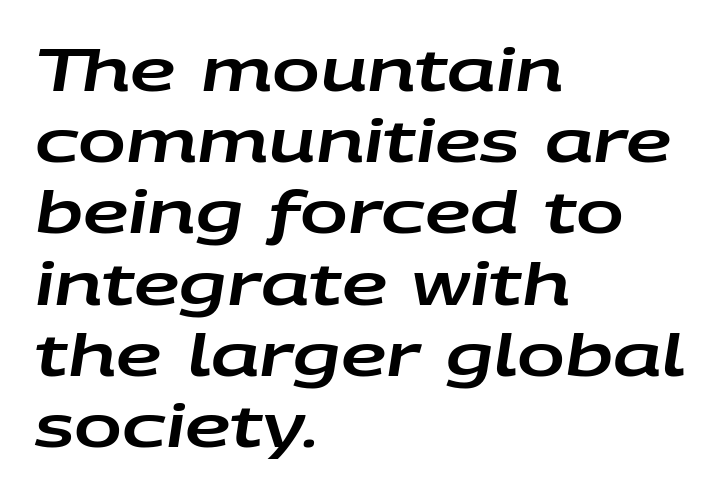
The compositor pushed each line to the left boundary. The rendering applies a slant to the glyphs. Line spacing here is normal. The rendering uses natural spacing where letterforms have individual widths. Check under the words: just untouched page.
